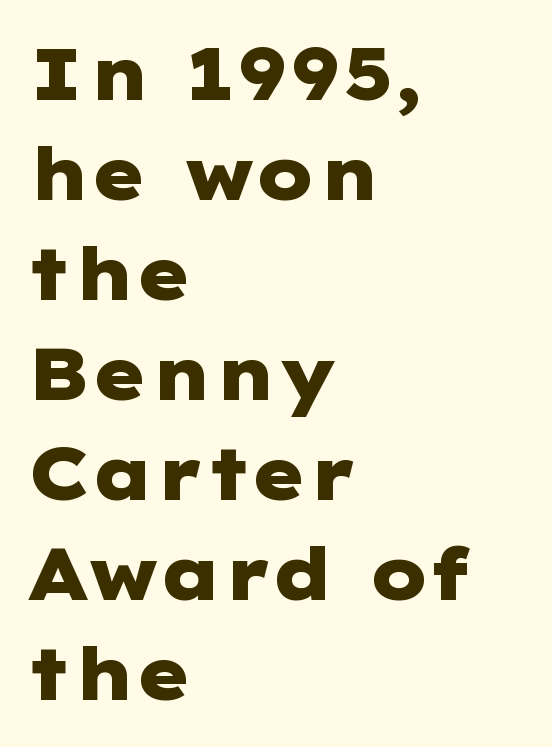
Q: Is the text bold? A: Yes.
Q: Is the text italic (slanted)? A: No, it is upright.
Q: Is the typeface a serif or a sans-serif typeface? A: Sans-serif.
Q: Is the text underlined? A: No.
Q: How is the paragraph aligned? A: Left-aligned.
Q: Is the spacing between letters normal or unusually wide? A: Normal.
Q: Is the spacing between lines tight, normal or loose? A: Normal.
Q: Width (condensed, normal, or wide)? A: Wide.
Q: Stroke contrast? A: Low.
Q: x-height? A: Medium.
